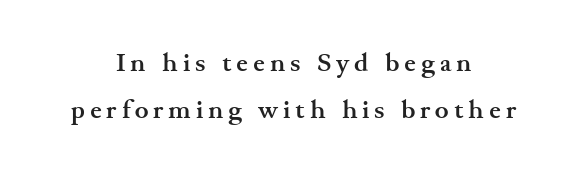
Does the weight exceed regular? Yes, all the way to bold. Caption: multi-line text, centered on the measure. You can tell it's not italic because the verticals are truly vertical. The strip under each line holds only bare page.
